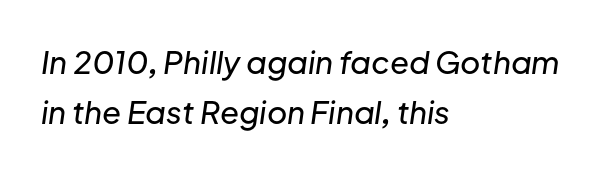
The image shows 31 px text type, italic (leaning right); set left-aligned, normal line spacing (1.6x), normal letter spacing, not underlined; low stroke contrast and a medium x-height.
